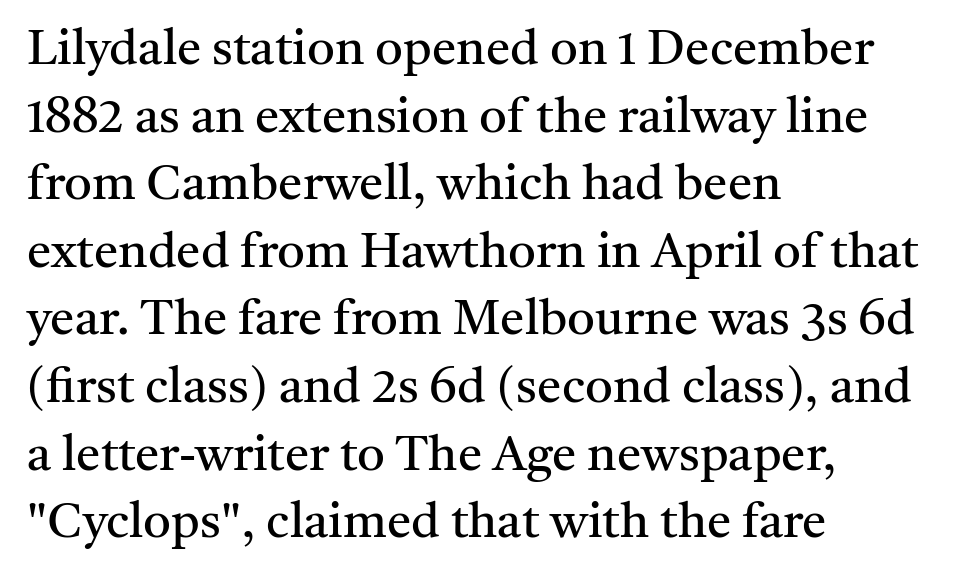
Q: Is the text bold? A: No.
Q: Is the text italic (slanted)? A: No, it is upright.
Q: Is the typeface a serif or a sans-serif typeface? A: Serif.
Q: Is the text underlined? A: No.
Q: How is the paragraph aligned? A: Left-aligned.
Q: Is the spacing between letters normal or unusually wide? A: Normal.
Q: Is the spacing between lines tight, normal or loose? A: Normal.
Q: Width (condensed, normal, or wide)? A: Normal.
Q: Stroke contrast? A: Medium.
Q: x-height? A: Medium.
Q: Monospaced? A: No.
